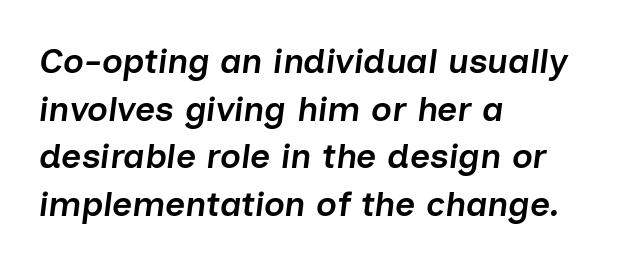
{"italic": "yes", "lean": "right", "slant_degrees": 7, "bold": "semi", "weight": "semibold", "width": "normal", "stroke_contrast": "low", "x_height": "medium", "monospaced": "no", "underline": "no", "align": "left", "line_spacing": "normal", "line_spacing_ratio": 1.36, "letter_spacing": "normal", "letter_spacing_em": 0.0, "glyph_px": 35}
